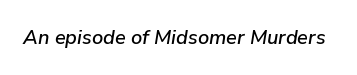
{"italic": "yes", "lean": "right", "slant_degrees": 9, "underline": "no", "letter_spacing": "normal", "letter_spacing_em": 0.0, "glyph_px": 20}
